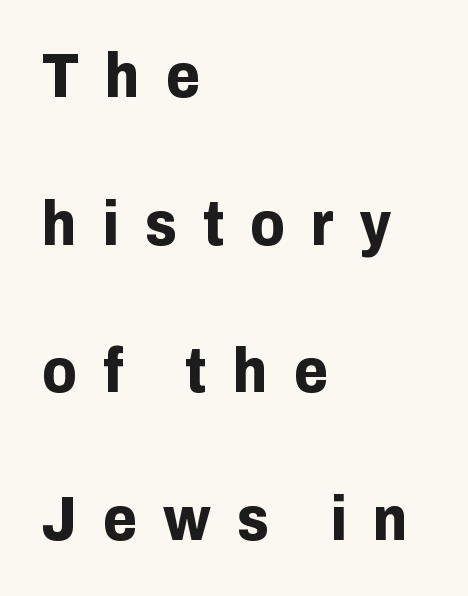
Q: Is the text bold? A: Yes.
Q: Is the text italic (slanted)? A: No, it is upright.
Q: Is the typeface a serif or a sans-serif typeface? A: Sans-serif.
Q: Is the text underlined? A: No.
Q: How is the paragraph aligned? A: Left-aligned.
Q: Is the spacing between letters normal or unusually wide? A: Unusually wide.
Q: Is the spacing between lines tight, normal or loose? A: Loose.
Q: Width (condensed, normal, or wide)? A: Normal.
Q: Stroke contrast? A: Low.
Q: x-height? A: Medium.
Q: Monospaced? A: No.
